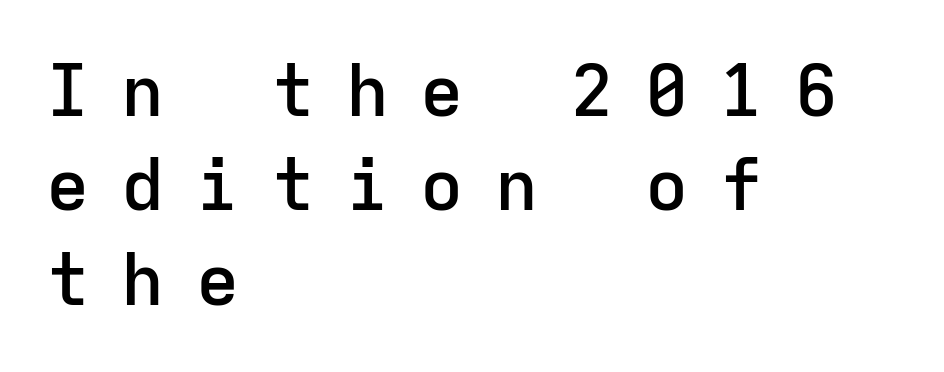
How are the letters spaced? Widely, with obvious added tracking. The passage is arranged the way most books set body copy — flush left. This sample uses a sans-serif face. This is the regular roman posture of the typeface. The face used here is monospaced, like something from a code editor.
